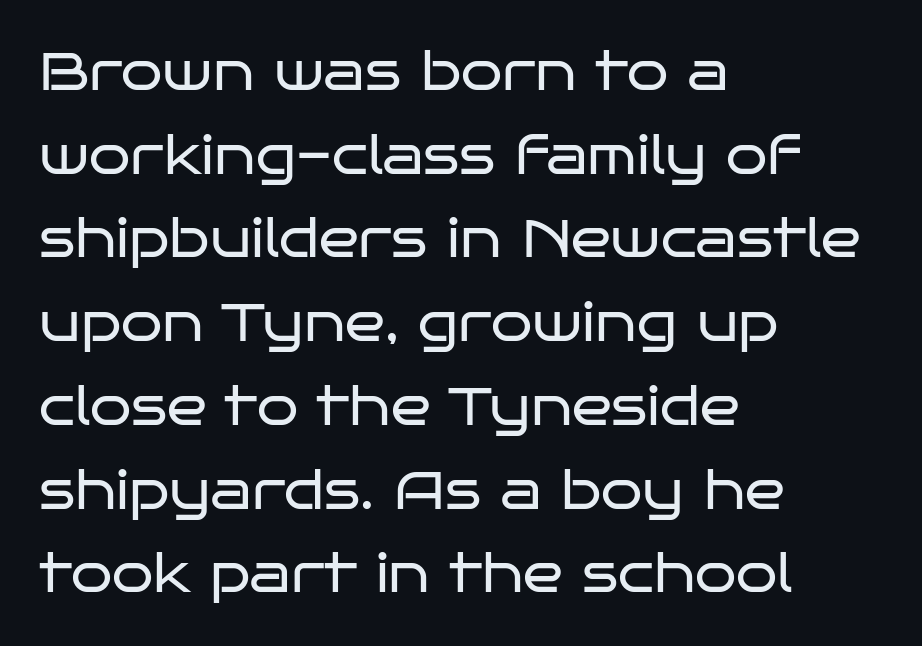
Character widths vary here, with narrow letters taking less room than wide ones. The type family on display is of the sans-serif kind. Line beginnings align vertically; line endings do not. Regarding leading, the lines here are spaced in the standard way.
